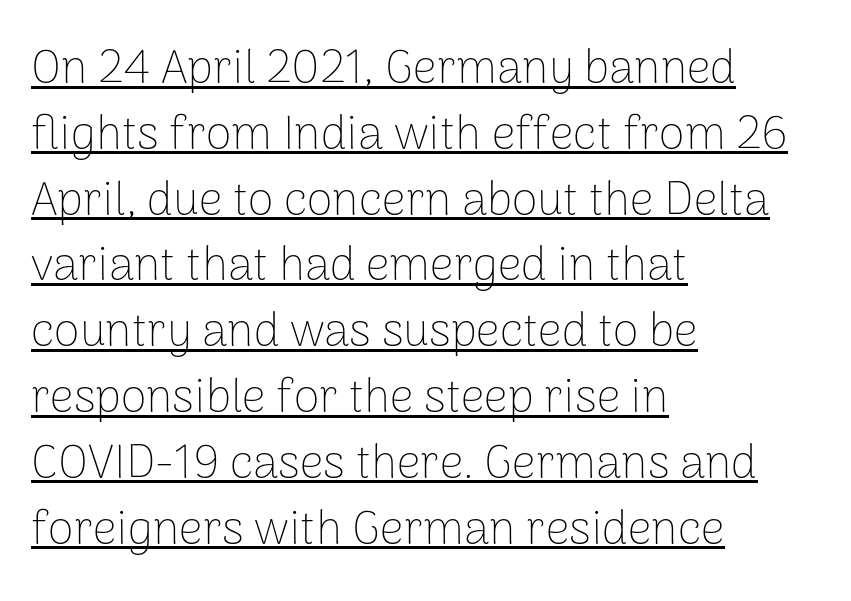
The typesetter chose a ragged-right arrangement here. The letters stand straight up with perfectly vertical stems. Compared with typical body copy, the letter spacing here is the same. This sample has the flowing, uneven cadence of proportional lettering.
